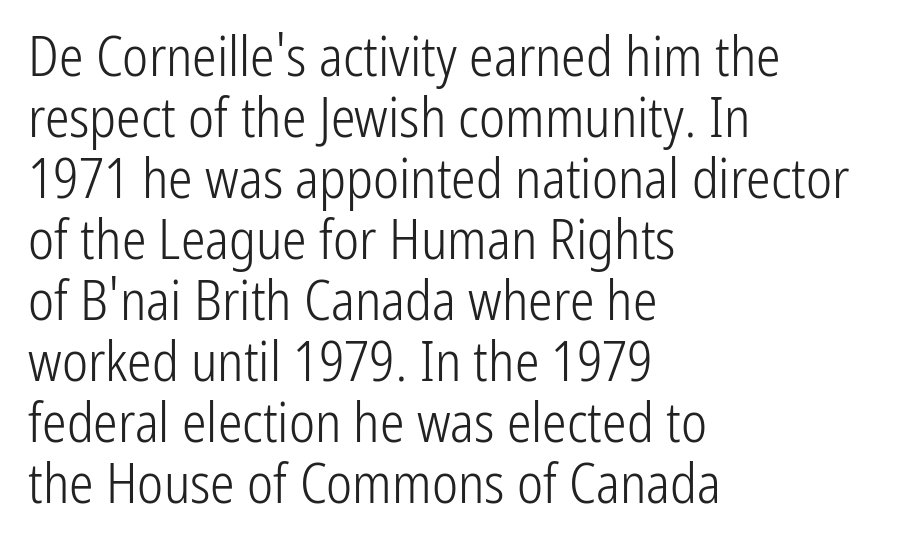
The image shows 55 px light, condensed sans-serif type, upright; set left-aligned, tight line spacing (1.11x), normal letter spacing, not underlined; low stroke contrast and a medium x-height.
